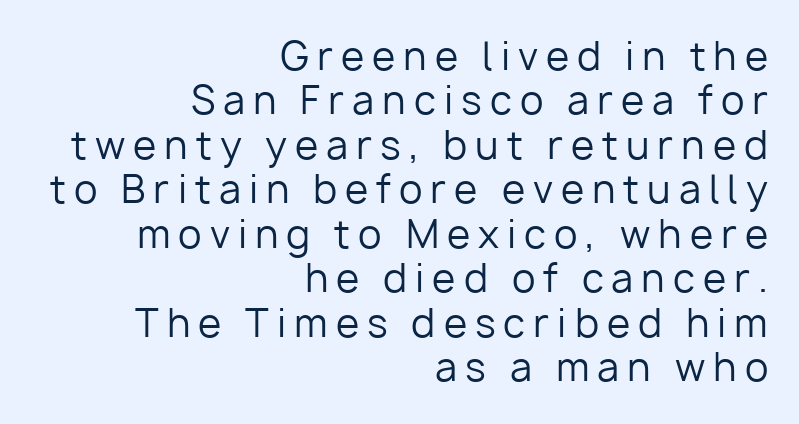
{"serif": "no", "italic": "no", "bold": "no", "weight": "regular", "width": "normal", "stroke_contrast": "low", "x_height": "medium", "monospaced": "no", "underline": "no", "align": "right", "line_spacing_ratio": 1.17, "letter_spacing": "wide", "letter_spacing_em": 0.21, "glyph_px": 38}
